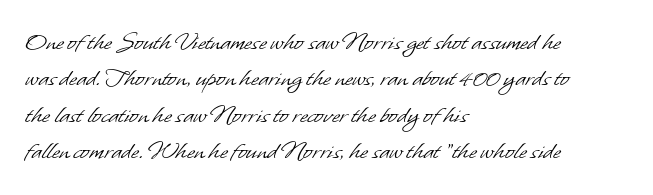
The image shows 27 px text type; set left-aligned, normal line spacing (1.35x), normal letter spacing, not underlined.
